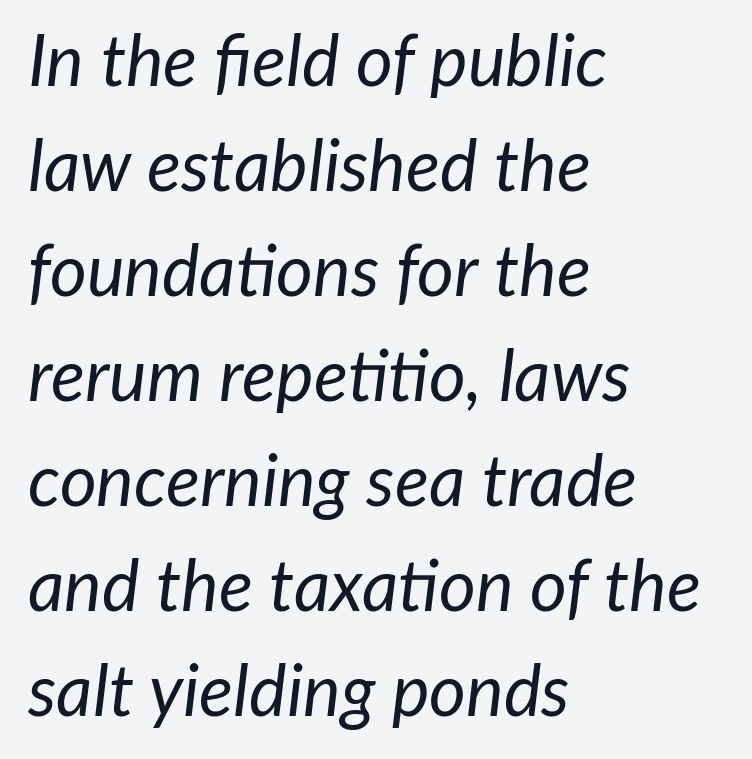
The compositor pushed each line to the left boundary. The glyphs are unaccompanied by any horizontal stroke below them. Do the characters align in a grid? No, the font is proportional. Does the leading feel generous? No, just average. No chunkiness to these letters — they're not bold.
